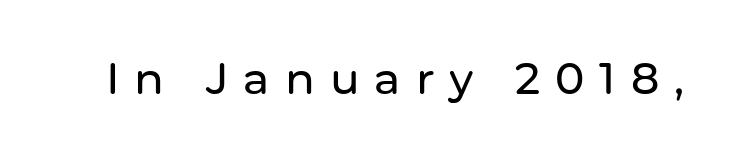
Glance below the letters and you will spot only blank space. The letters stand upright; this is a roman face. Someone cranked the tracking dial way up on this one. A typesetter would call this proportional, since set widths differ per character.
